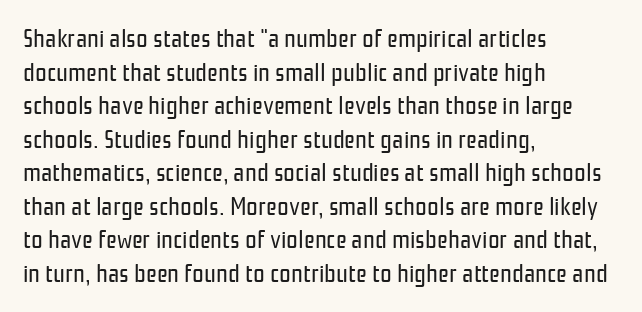
Q: Is the text bold? A: No.
Q: Is the text italic (slanted)? A: No, it is upright.
Q: Is the text underlined? A: No.
Q: How is the paragraph aligned? A: Left-aligned.
Q: Is the spacing between letters normal or unusually wide? A: Normal.
Q: Is the spacing between lines tight, normal or loose? A: Normal.
